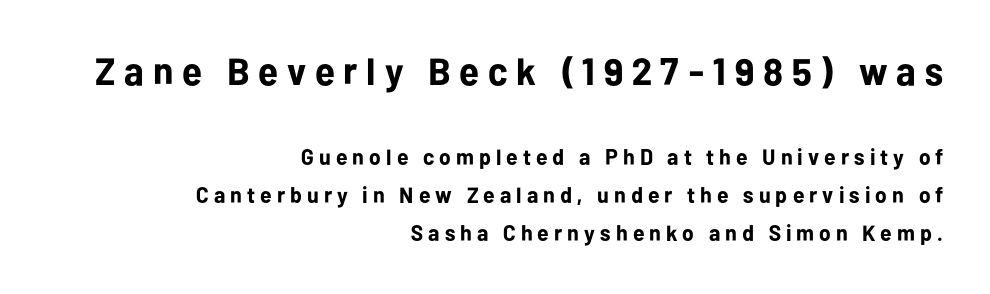
The image shows 38 px bold sans-serif type, upright; set right-aligned, line spacing 1.73x, unusually wide letter spacing (+0.23 em), not underlined; the first (top) block is 1.73x larger; low stroke contrast and a medium x-height.
